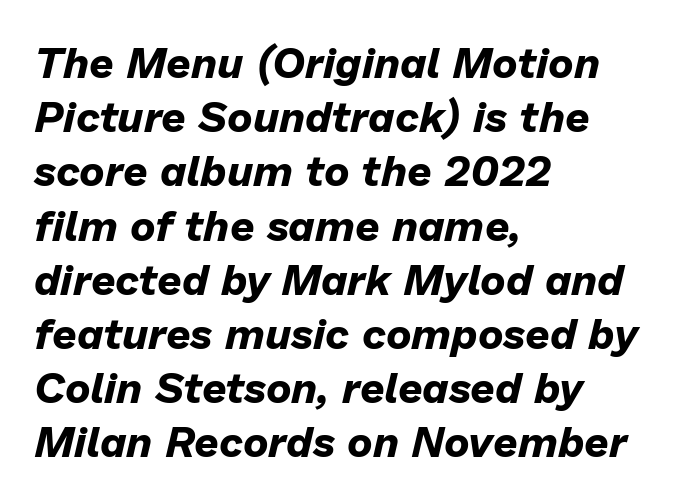
{"italic": "yes", "lean": "right", "slant_degrees": 13, "bold": "yes", "weight": "bold", "width": "normal", "stroke_contrast": "low", "x_height": "medium", "monospaced": "no", "underline": "no", "align": "left", "line_spacing": "normal", "line_spacing_ratio": 1.26, "letter_spacing": "normal", "letter_spacing_em": 0.0, "glyph_px": 43}
